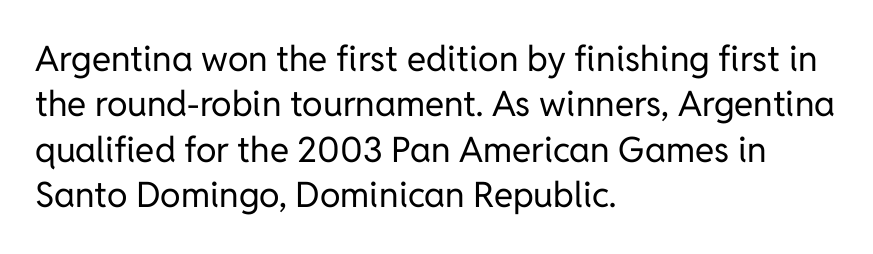
{"serif": "no", "italic": "no", "bold": "no", "weight": "regular", "width": "normal", "stroke_contrast": "low", "x_height": "medium", "monospaced": "no", "underline": "no", "align": "left", "line_spacing": "normal", "line_spacing_ratio": 1.3, "letter_spacing": "normal", "letter_spacing_em": 0.0, "glyph_px": 35}
